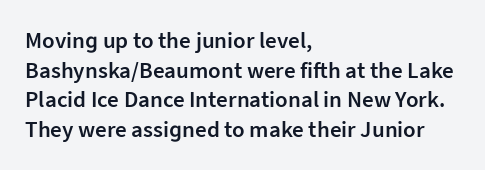
Q: Is the text bold? A: Semi-bold.
Q: Is the text italic (slanted)? A: No, it is upright.
Q: Is the text underlined? A: No.
Q: How is the paragraph aligned? A: Left-aligned.
Q: Is the spacing between letters normal or unusually wide? A: Normal.
Q: Is the spacing between lines tight, normal or loose? A: Normal.
